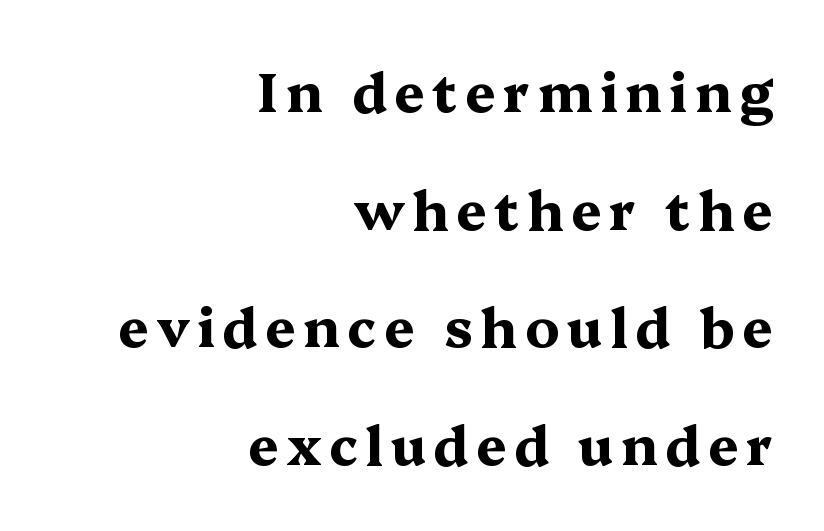
The image shows 54 px bold, wide serif type, upright; set right-aligned, loose line spacing (2.18x), not underlined; medium stroke contrast and a medium x-height.
